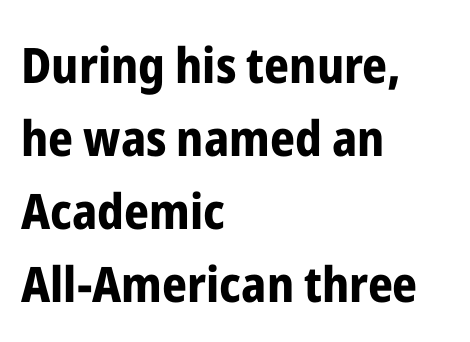
The image shows 49 px bold, condensed sans-serif type, upright; set left-aligned, normal line spacing (1.49x), normal letter spacing, not underlined; low stroke contrast and a medium x-height.
